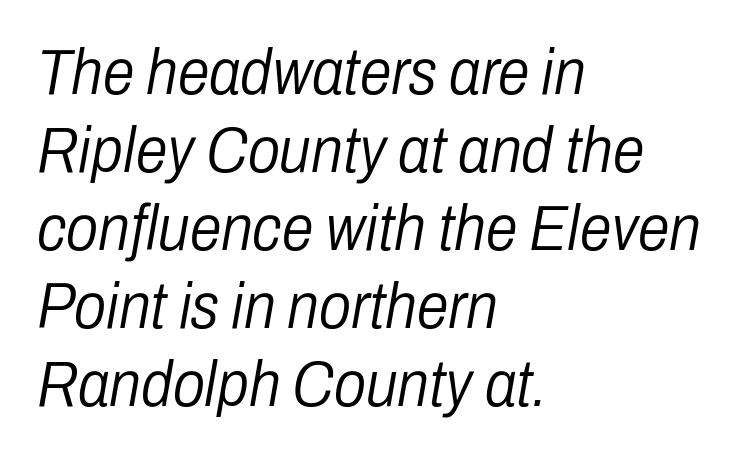
{"italic": "yes", "lean": "right", "slant_degrees": 10, "bold": "no", "weight": "light", "width": "condensed", "stroke_contrast": "low", "x_height": "medium", "monospaced": "no", "underline": "no", "align": "left", "line_spacing_ratio": 1.22, "letter_spacing": "normal", "letter_spacing_em": 0.0, "glyph_px": 64}
